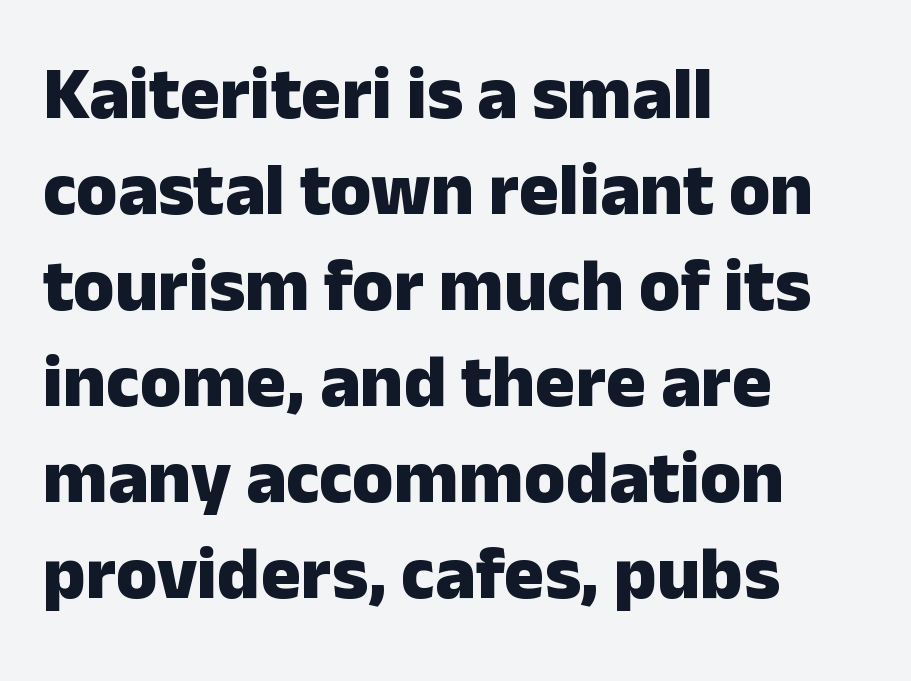
{"serif": "no", "italic": "no", "bold": "yes", "weight": "heavy", "width": "normal", "stroke_contrast": "low", "x_height": "medium", "monospaced": "no", "underline": "no", "align": "left", "line_spacing": "normal", "line_spacing_ratio": 1.28, "letter_spacing": "normal", "letter_spacing_em": 0.0, "glyph_px": 75}
